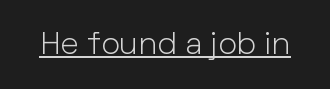
The image shows 32 px light sans-serif type, upright; set normal letter spacing, underlined; low stroke contrast and a medium x-height.
